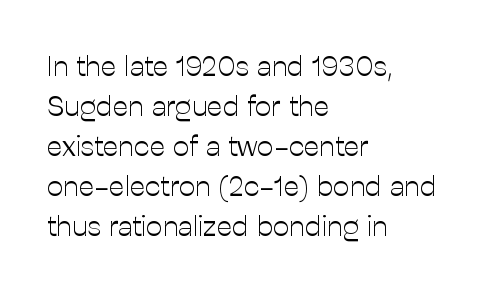
These lines stack with their left ends in a neat column. This is not heavy type; no bold has been used. Quick note: interline space is typical. The axis of the letterforms is exactly vertical. This sample has the flowing, uneven cadence of proportional lettering.
